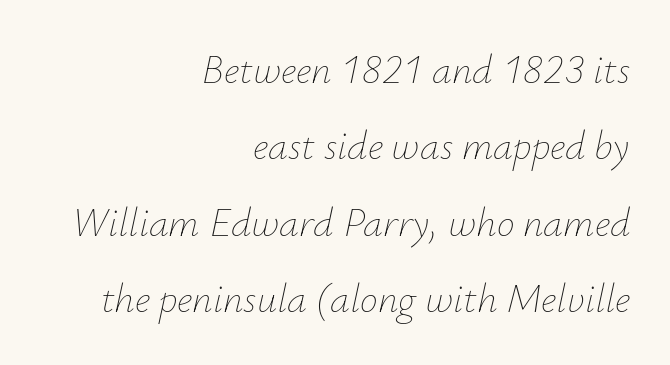
Q: Is the text bold? A: No.
Q: Is the text italic (slanted)? A: Yes, it leans right by about 12 degrees.
Q: Is the text underlined? A: No.
Q: How is the paragraph aligned? A: Right-aligned.
Q: Is the spacing between letters normal or unusually wide? A: Normal.
Q: Is the spacing between lines tight, normal or loose? A: Loose.
Q: Width (condensed, normal, or wide)? A: Normal.
Q: Stroke contrast? A: Low.
Q: x-height? A: Small.
Q: Monospaced? A: No.
